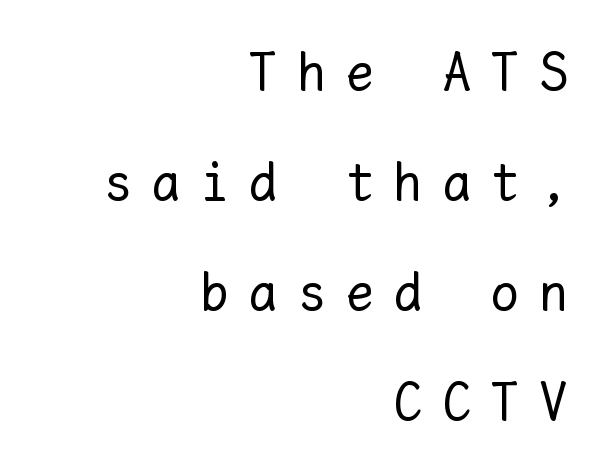
Q: Is the text bold? A: No.
Q: Is the text italic (slanted)? A: No, it is upright.
Q: Is the text underlined? A: No.
Q: How is the paragraph aligned? A: Right-aligned.
Q: Is the spacing between letters normal or unusually wide? A: Unusually wide.
Q: Is the spacing between lines tight, normal or loose? A: Loose.
Q: Width (condensed, normal, or wide)? A: Normal.
Q: Stroke contrast? A: Low.
Q: x-height? A: Medium.
Q: Monospaced? A: Yes.
